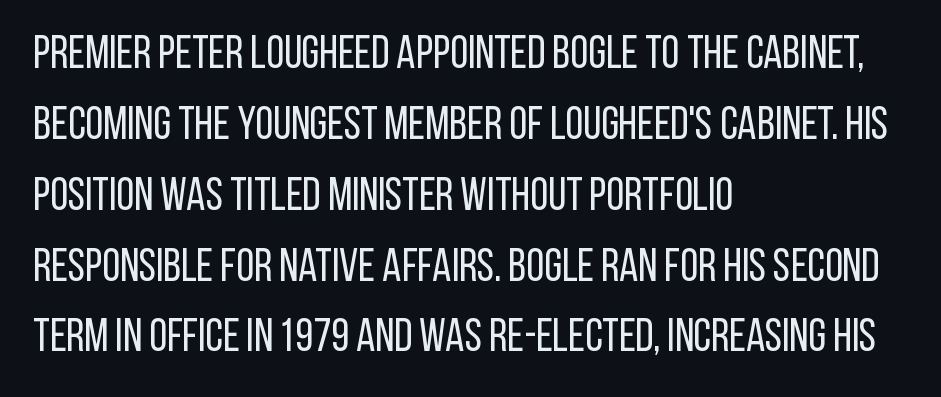
Interline gaps are of average width in this sample. This sample uses a sans-serif face. Designer's note — italics off, roman on. Weight: not bold — regular or lighter. Notice how the passage keeps a crisp vertical edge on the left only. Character widths vary here, with narrow letters taking less room than wide ones.
